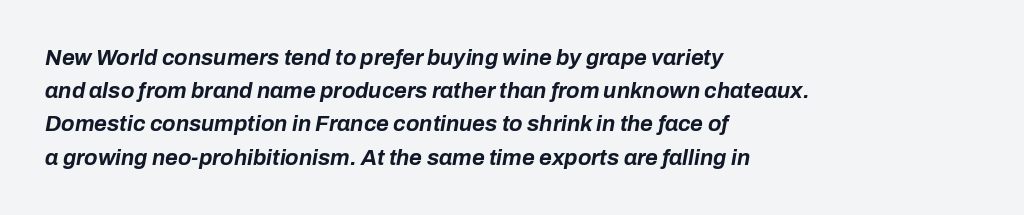
The image shows 22 px bold type, italic (leaning right); set left-aligned, normal line spacing (1.51x), normal letter spacing, not underlined.
